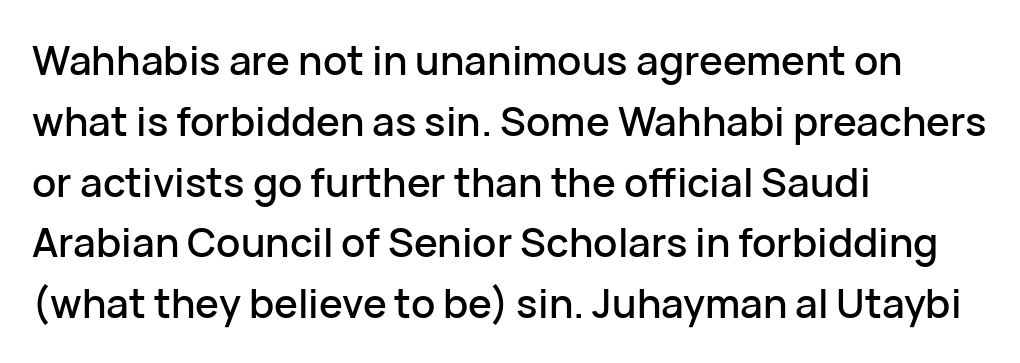
{"serif": "no", "italic": "no", "width": "normal", "stroke_contrast": "low", "x_height": "medium", "monospaced": "no", "underline": "no", "align": "left", "line_spacing": "normal", "line_spacing_ratio": 1.52, "letter_spacing": "normal", "letter_spacing_em": 0.0, "glyph_px": 40}
